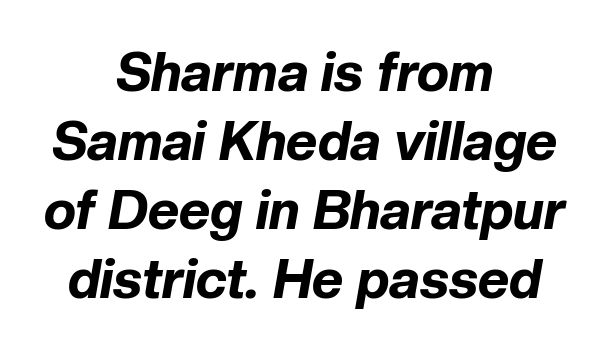
Q: Is the text bold? A: Yes.
Q: Is the text italic (slanted)? A: Yes, it leans right by about 10 degrees.
Q: Is the text underlined? A: No.
Q: How is the paragraph aligned? A: Centered.
Q: Is the spacing between letters normal or unusually wide? A: Normal.
Q: Is the spacing between lines tight, normal or loose? A: Normal.
Q: Width (condensed, normal, or wide)? A: Normal.
Q: Stroke contrast? A: Low.
Q: x-height? A: Medium.
Q: Monospaced? A: No.
